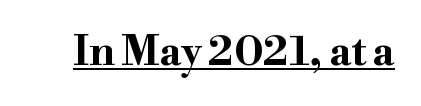
Q: Is the text bold? A: Yes.
Q: Is the text italic (slanted)? A: No, it is upright.
Q: Is the typeface a serif or a sans-serif typeface? A: Serif.
Q: Is the text underlined? A: Yes.
Q: Is the spacing between letters normal or unusually wide? A: Normal.
Q: Width (condensed, normal, or wide)? A: Wide.
Q: Stroke contrast? A: High.
Q: x-height? A: Small.
Q: Monospaced? A: No.
